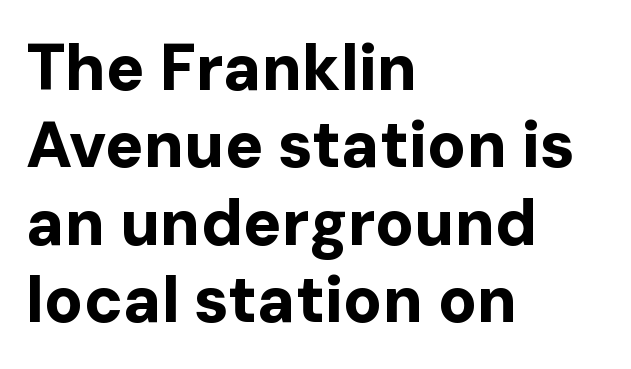
{"serif": "no", "italic": "no", "bold": "yes", "weight": "bold", "width": "normal", "stroke_contrast": "low", "x_height": "medium", "monospaced": "no", "underline": "no", "align": "left", "line_spacing_ratio": 1.21, "letter_spacing": "normal", "letter_spacing_em": 0.0, "glyph_px": 64}
